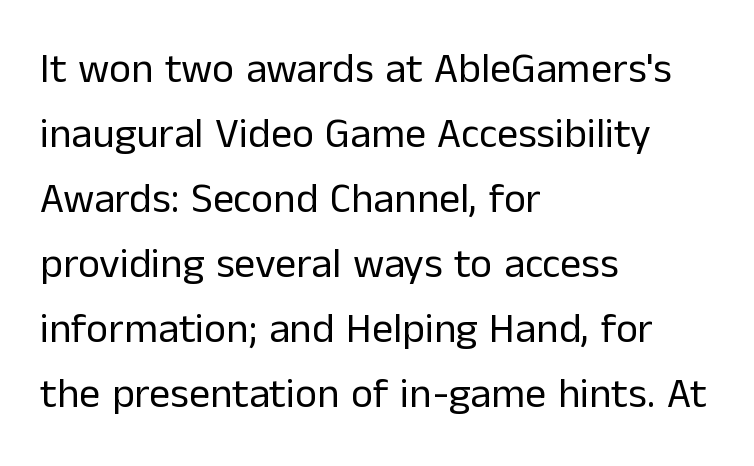
{"serif": "no", "italic": "no", "bold": "no", "weight": "regular", "width": "normal", "stroke_contrast": "low", "x_height": "medium", "monospaced": "no", "underline": "no", "align": "left", "line_spacing": "normal", "line_spacing_ratio": 1.55, "letter_spacing": "normal", "letter_spacing_em": 0.0, "glyph_px": 42}
